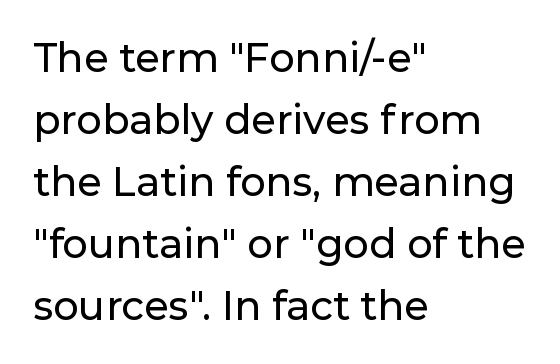
{"serif": "no", "italic": "no", "width": "normal", "stroke_contrast": "low", "x_height": "medium", "monospaced": "no", "underline": "no", "align": "left", "line_spacing": "normal", "line_spacing_ratio": 1.55, "letter_spacing": "normal", "letter_spacing_em": 0.0, "glyph_px": 40}
